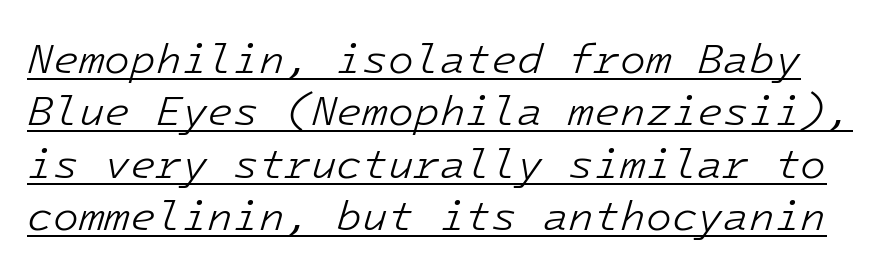
{"italic": "yes", "lean": "right", "slant_degrees": 16, "bold": "no", "weight": "light", "width": "normal", "stroke_contrast": "low", "x_height": "medium", "underline": "yes", "line_spacing": "normal", "line_spacing_ratio": 1.25, "letter_spacing": "normal", "letter_spacing_em": 0.0, "glyph_px": 42}
